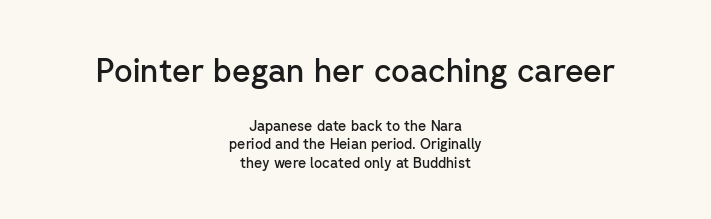
Q: Is the text bold? A: Semi-bold.
Q: Is the text italic (slanted)? A: No, it is upright.
Q: Is the typeface a serif or a sans-serif typeface? A: Sans-serif.
Q: Is the text underlined? A: No.
Q: How is the paragraph aligned? A: Centered.
Q: Is the spacing between letters normal or unusually wide? A: Normal.
Q: Is the spacing between lines tight, normal or loose? A: Normal.
Q: Which block of text is set in a larger size, the first (top) or the second (bottom)? A: The first (top) one.
Q: Width (condensed, normal, or wide)? A: Normal.
Q: Stroke contrast? A: Low.
Q: x-height? A: Medium.
Q: Monospaced? A: No.
